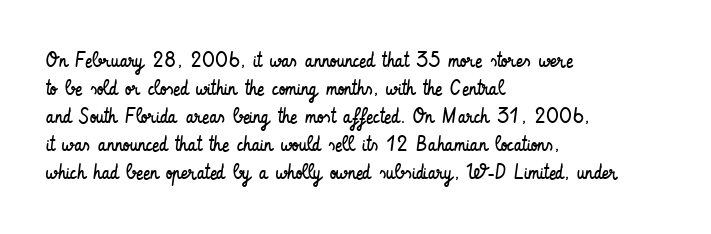
The paragraph has a hard left edge and a soft right edge. Rows of type keep a routine distance in the vertical direction. The letters sit at their default tracking, neither squeezed nor spread. Posture: vertical.
